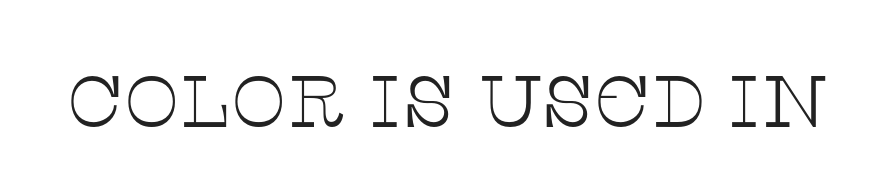
Here the designer chose a conventional face with non-uniform glyph widths. Letters rest on an invisible, unmarked baseline. No extra ink here — the face is not bold. Little horizontal feet cap the strokes, marking this as serif type. Is the letter spacing exaggerated? No — it looks like the ordinary default. Vertical strokes here are truly vertical.
